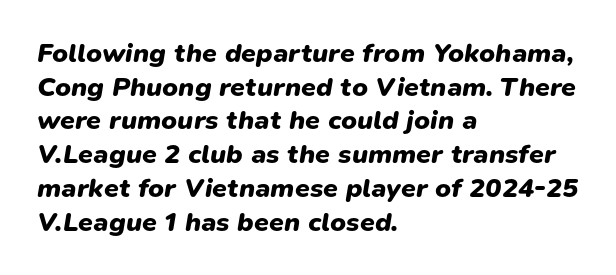
The type is set solid horizontally, with unmodified tracking. Leading: standard. Weight: bold. A typesetter would mark this as italic. The lines are quadded left.
